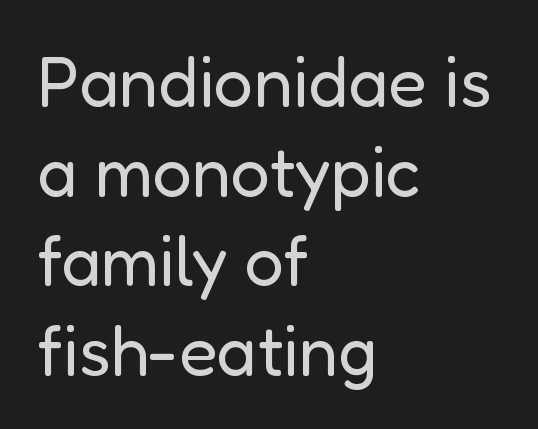
The image shows 70 px regular-weight sans-serif type, upright; set left-aligned, normal line spacing (1.28x), normal letter spacing, not underlined; low stroke contrast and a medium x-height.
